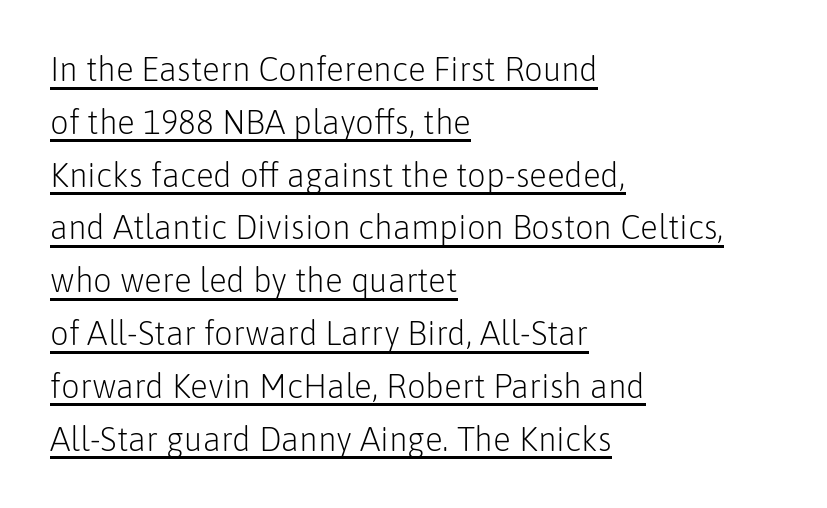
This sample keeps an unexceptional amount of space between lines. Words appear dense and cohesive because spacing is normal. The rendering uses the underline text-decoration. Leftover space on each line is placed entirely after the last word.
